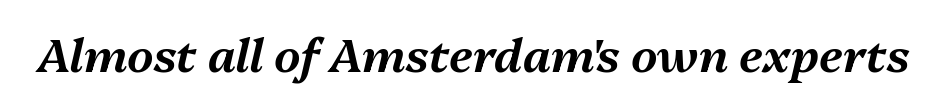
It's the slanting kind of type. Think of a printed novel: that variable character pitch is what you see here. Lines of text with bare space underneath. This sample uses plain, unmodified letter spacing.
